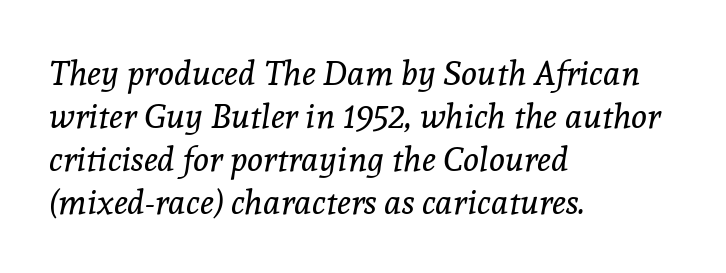
Q: Is the text bold? A: No.
Q: Is the text italic (slanted)? A: Yes, it leans right by about 8 degrees.
Q: Is the typeface a serif or a sans-serif typeface? A: Serif.
Q: Is the text underlined? A: No.
Q: How is the paragraph aligned? A: Left-aligned.
Q: Is the spacing between letters normal or unusually wide? A: Normal.
Q: Is the spacing between lines tight, normal or loose? A: Normal.
Q: Width (condensed, normal, or wide)? A: Normal.
Q: x-height? A: Medium.
Q: Monospaced? A: No.
